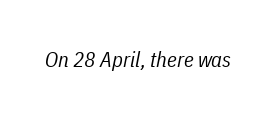
{"italic": "yes", "lean": "right", "slant_degrees": 11, "bold": "no", "underline": "no", "letter_spacing": "normal", "letter_spacing_em": 0.0, "glyph_px": 21}
